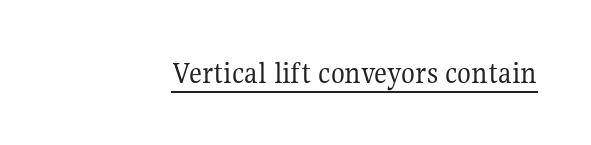
{"serif": "yes", "italic": "no", "bold": "no", "weight": "regular", "width": "normal", "stroke_contrast": "medium", "x_height": "medium", "monospaced": "no", "underline": "yes", "letter_spacing": "normal", "letter_spacing_em": 0.0, "glyph_px": 32}
